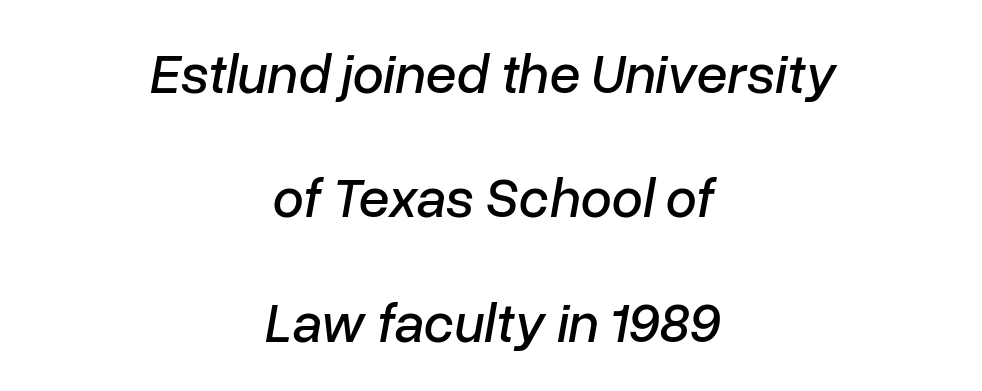
Q: Is the text italic (slanted)? A: Yes, it leans right by about 10 degrees.
Q: Is the text underlined? A: No.
Q: How is the paragraph aligned? A: Centered.
Q: Is the spacing between letters normal or unusually wide? A: Normal.
Q: Is the spacing between lines tight, normal or loose? A: Loose.
Q: Width (condensed, normal, or wide)? A: Normal.
Q: Stroke contrast? A: Low.
Q: x-height? A: Medium.
Q: Monospaced? A: No.
